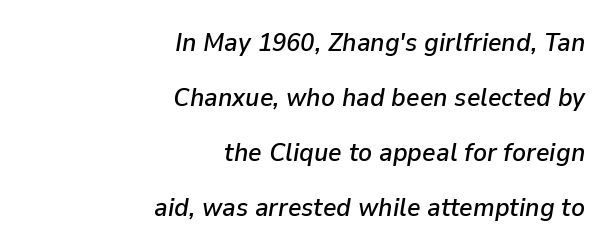
Underline: absent. The ragged edge is on the left, which tells us the setting is flush right. Leading is clearly above the norm, producing a sparse column. Tracking here is standard; glyphs follow each other at the usual distance. Slant detected: the letters are inclined.
